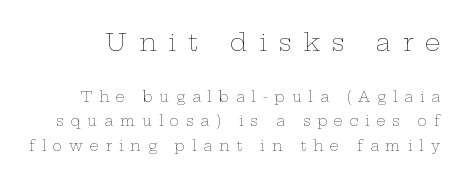
Weight class: somewhere from thin through regular. Anything drawn beneath the words? Only blank space. Between these two stacked blocks, the higher one wins on size. Display-style spreading of the glyphs; the letterfit is very open. Posture: vertical.
